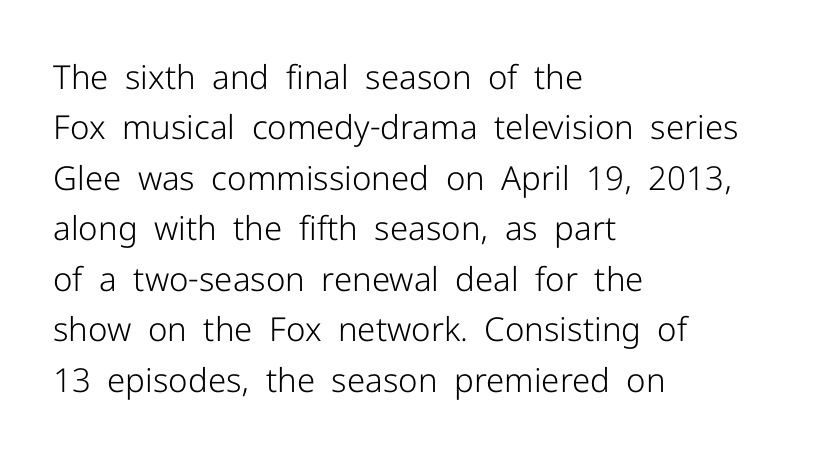
The image shows 33 px light sans-serif type, upright; set left-aligned, normal line spacing (1.53x), normal letter spacing, not underlined; low stroke contrast and a medium x-height.
